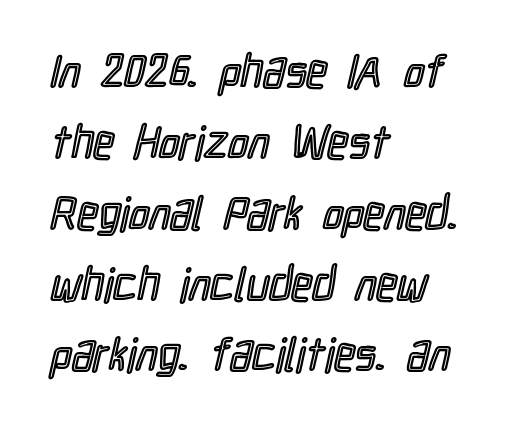
Spacing between characters is what you'd get straight out of the box. Vertically, the passage feels balanced, rows spaced as you'd expect. Any mark beneath the type? The region is blank.
